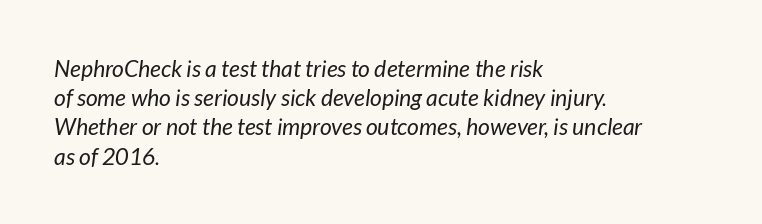
The image shows 23 px text type, italic (leaning right); set left-aligned, normal line spacing (1.27x), normal letter spacing, not underlined.
